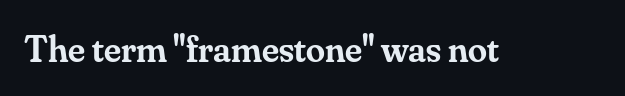
In terms of letterform style, serifs are clearly present. Standard letterfit; no display-style spreading of the glyphs. Glance below the letters and you will spot only blank space. This is the regular roman posture of the typeface.
